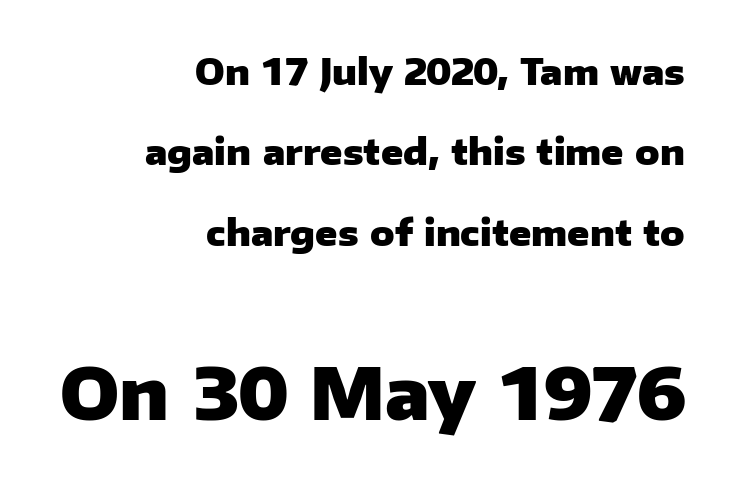
{"serif": "no", "italic": "no", "bold": "yes", "weight": "heavy", "width": "normal", "stroke_contrast": "low", "x_height": "medium", "monospaced": "no", "underline": "no", "align": "right", "line_spacing": "loose", "line_spacing_ratio": 2.23, "letter_spacing": "normal", "letter_spacing_em": 0.0, "larger_block": "second", "size_ratio": 2.0, "glyph_px": 72}
